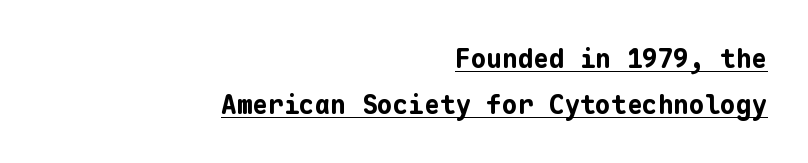
Q: Is the text bold? A: Yes.
Q: Is the text italic (slanted)? A: No, it is upright.
Q: Is the text underlined? A: Yes.
Q: How is the paragraph aligned? A: Right-aligned.
Q: Is the spacing between letters normal or unusually wide? A: Normal.
